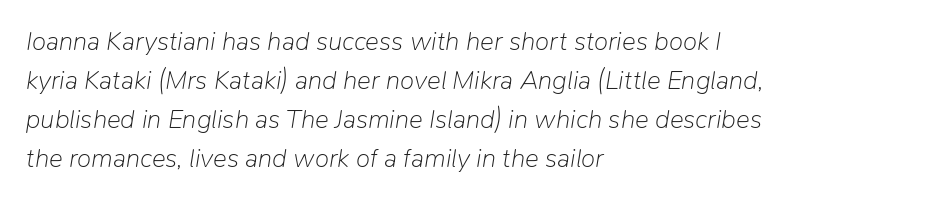
Q: Is the text bold? A: No.
Q: Is the text italic (slanted)? A: Yes, it leans right by about 9 degrees.
Q: Is the text underlined? A: No.
Q: How is the paragraph aligned? A: Left-aligned.
Q: Is the spacing between letters normal or unusually wide? A: Normal.
Q: Is the spacing between lines tight, normal or loose? A: Normal.
